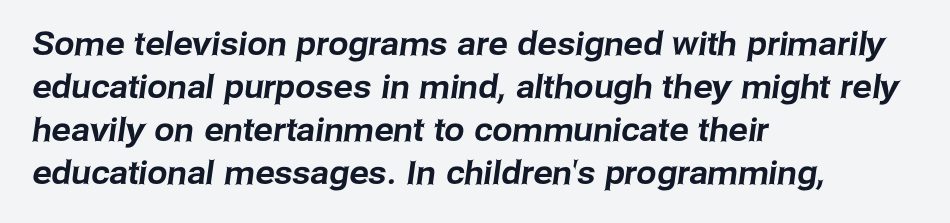
The image shows 32 px sans-serif type; set left-aligned, normal line spacing (1.34x), normal letter spacing, not underlined; low stroke contrast and a medium x-height.
